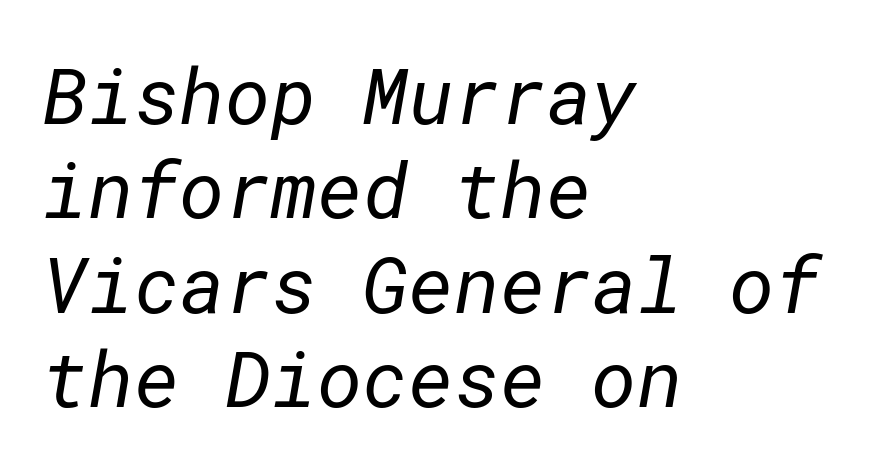
{"serif": "no", "bold": "no", "weight": "regular", "width": "normal", "stroke_contrast": "low", "x_height": "medium", "underline": "no", "align": "left", "line_spacing_ratio": 1.21, "letter_spacing": "normal", "letter_spacing_em": 0.0, "glyph_px": 78}
